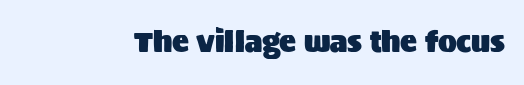
The image shows 28 px sans-serif type, upright; set normal letter spacing, not underlined; medium stroke contrast and a large x-height.
